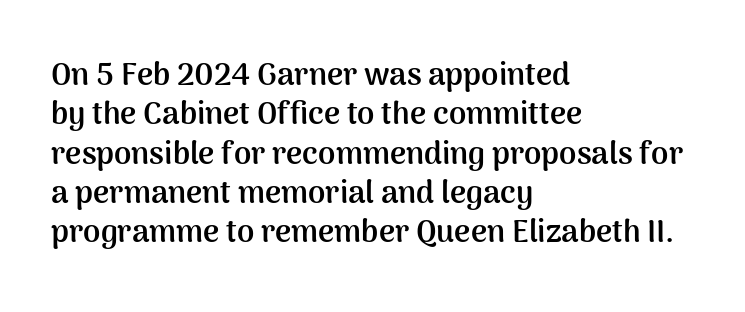
{"serif": "no", "italic": "no", "bold": "yes", "weight": "semibold", "width": "normal", "stroke_contrast": "medium", "x_height": "medium", "monospaced": "no", "underline": "no", "align": "left", "line_spacing": "normal", "line_spacing_ratio": 1.27, "letter_spacing": "normal", "letter_spacing_em": 0.0, "glyph_px": 31}
